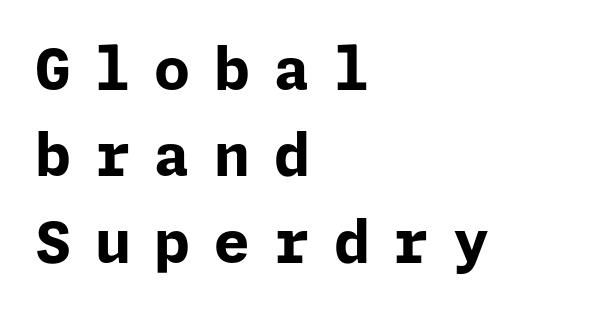
Q: Is the text bold? A: Yes.
Q: Is the text italic (slanted)? A: No, it is upright.
Q: Is the typeface a serif or a sans-serif typeface? A: Sans-serif.
Q: Is the text underlined? A: No.
Q: How is the paragraph aligned? A: Left-aligned.
Q: Is the spacing between letters normal or unusually wide? A: Unusually wide.
Q: Is the spacing between lines tight, normal or loose? A: Normal.
Q: Width (condensed, normal, or wide)? A: Normal.
Q: Stroke contrast? A: Low.
Q: x-height? A: Medium.
